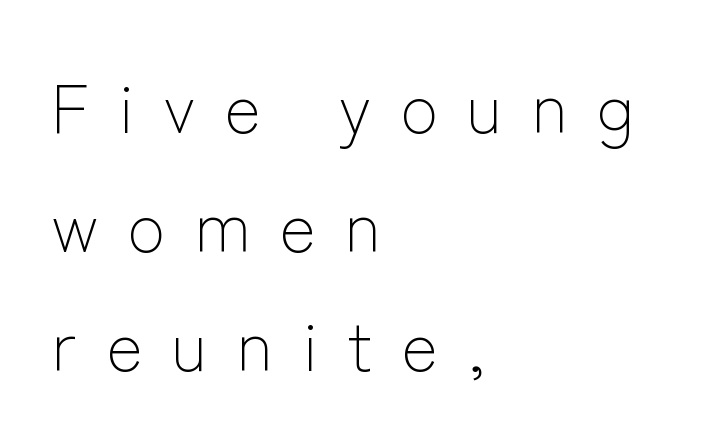
The image shows 70 px light sans-serif type, upright; set left-aligned, normal line spacing (1.7x), unusually wide letter spacing (+0.41 em), not underlined; low stroke contrast and a medium x-height.
